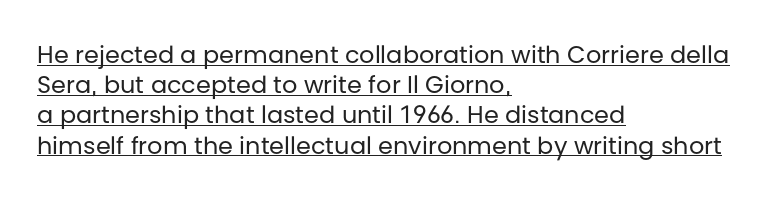
The image shows 24 px text type, upright; set left-aligned, normal line spacing (1.26x), normal letter spacing, underlined.
